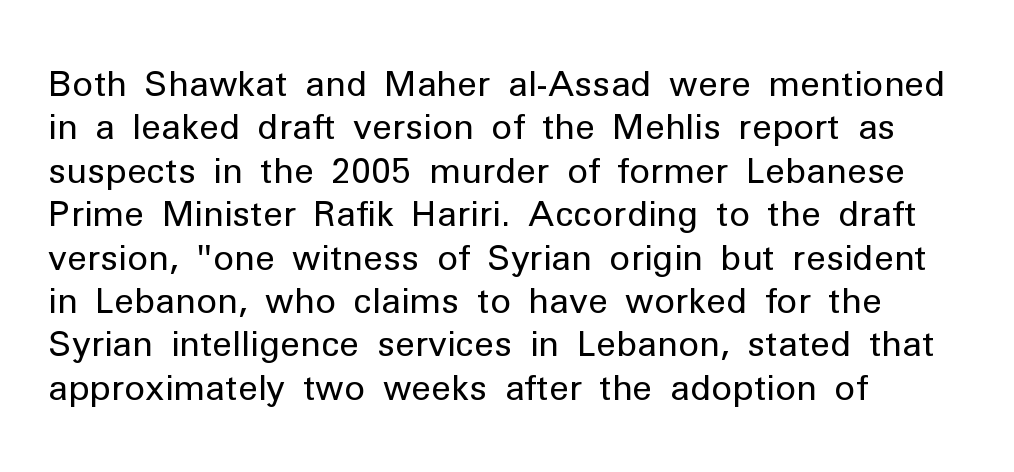
The image shows 35 px regular-weight sans-serif type, upright; set left-aligned, line spacing 1.24x, normal letter spacing, not underlined; low stroke contrast and a medium x-height.
